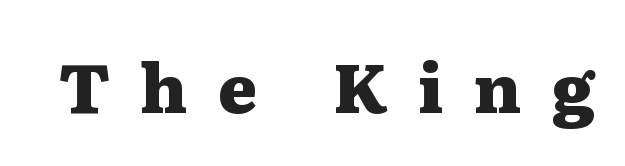
Q: Is the text bold? A: Yes.
Q: Is the text italic (slanted)? A: No, it is upright.
Q: Is the typeface a serif or a sans-serif typeface? A: Serif.
Q: Is the text underlined? A: No.
Q: Is the spacing between letters normal or unusually wide? A: Unusually wide.
Q: Width (condensed, normal, or wide)? A: Wide.
Q: Stroke contrast? A: Medium.
Q: x-height? A: Medium.
Q: Monospaced? A: No.
